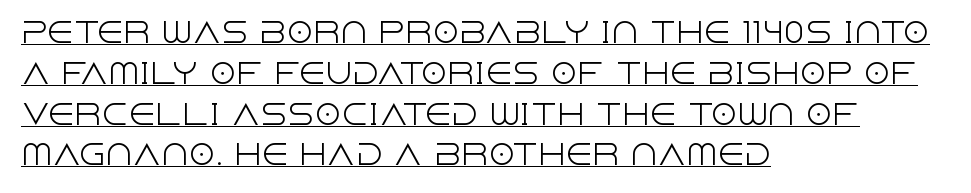
Baseline-to-baseline distance is the conventional proportion of letter height. The passage is arranged the way most books set body copy — flush left. This sample carries an underscore along the baseline area. Each stroke keeps to a modest, everyday thickness or less.
